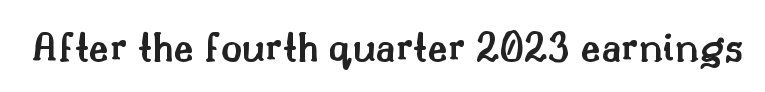
The image shows 44 px semibold serif type, upright; set normal letter spacing, not underlined; medium stroke contrast and a small x-height.
